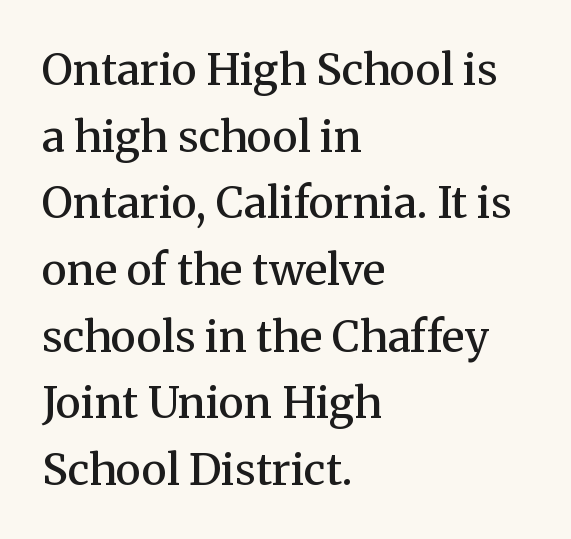
{"serif": "yes", "italic": "no", "bold": "semi", "weight": "semibold", "width": "normal", "stroke_contrast": "medium", "x_height": "medium", "monospaced": "no", "underline": "no", "align": "left", "line_spacing": "normal", "line_spacing_ratio": 1.55, "letter_spacing": "normal", "letter_spacing_em": 0.0, "glyph_px": 43}
